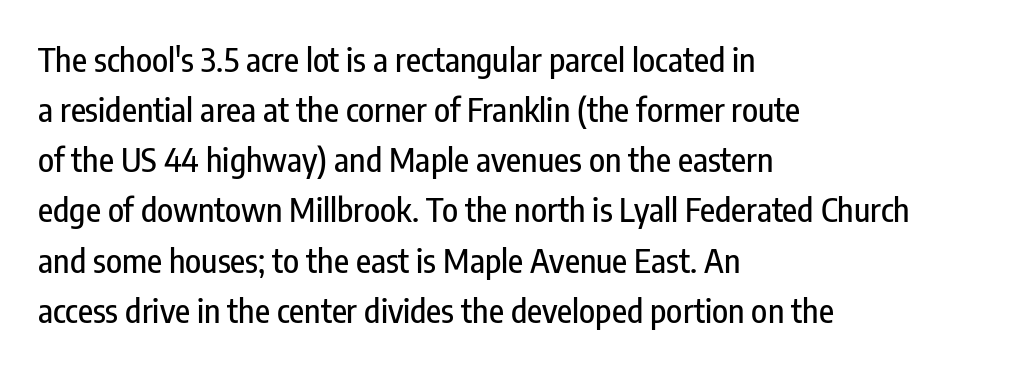
The designer went with a sans here, leaving each stem footless. The string is rendered with underlining switched off. The lines are quadded left. Looks like regular typesetting: each glyph gets only the width it needs. Honestly, the letter spacing is just normal — you wouldn't notice it.
